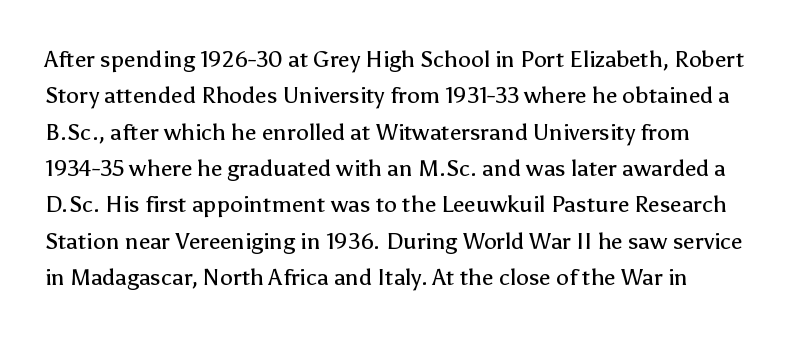
The image shows 23 px text type, upright; set normal line spacing (1.58x), normal letter spacing, not underlined.
